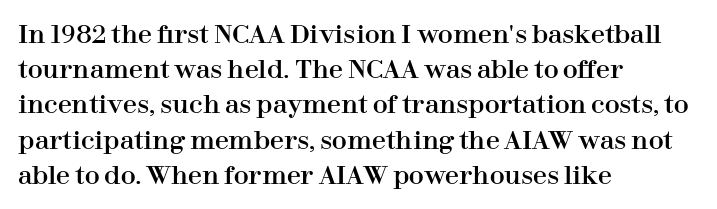
Posture: straight, roman, zero tilt. This rendering uses left alignment, leaving the right contour irregular. This sample keeps an unexceptional amount of space between lines. Bare-footed words on every line.
